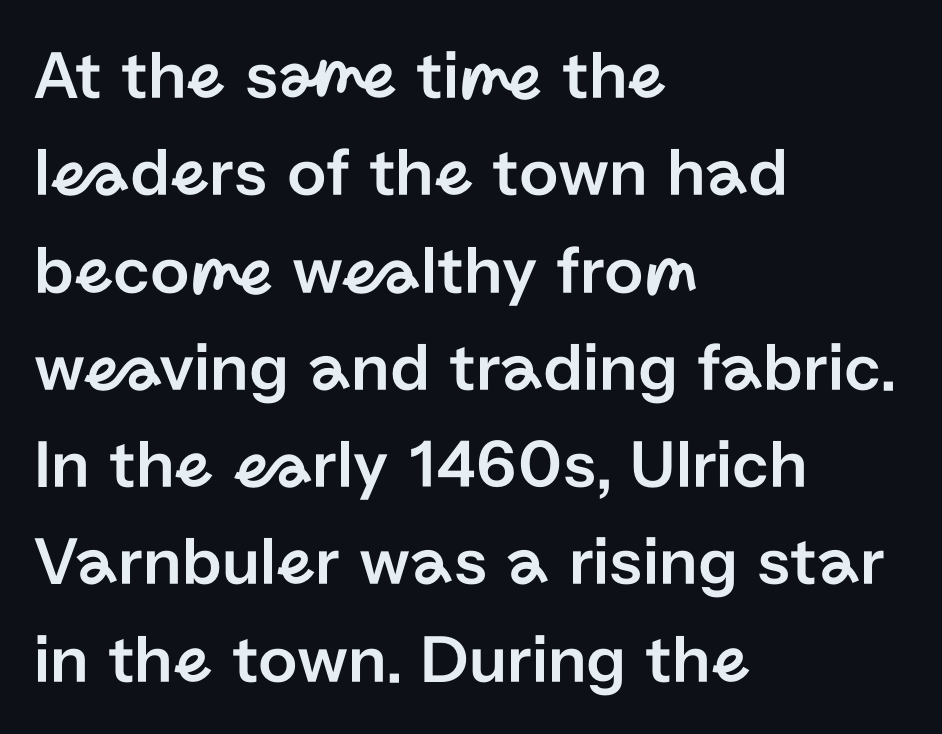
Q: Is the text italic (slanted)? A: No, it is upright.
Q: Is the typeface a serif or a sans-serif typeface? A: Sans-serif.
Q: Is the text underlined? A: No.
Q: How is the paragraph aligned? A: Left-aligned.
Q: Is the spacing between letters normal or unusually wide? A: Normal.
Q: Is the spacing between lines tight, normal or loose? A: Normal.
Q: Width (condensed, normal, or wide)? A: Normal.
Q: Stroke contrast? A: Low.
Q: x-height? A: Medium.
Q: Monospaced? A: No.
